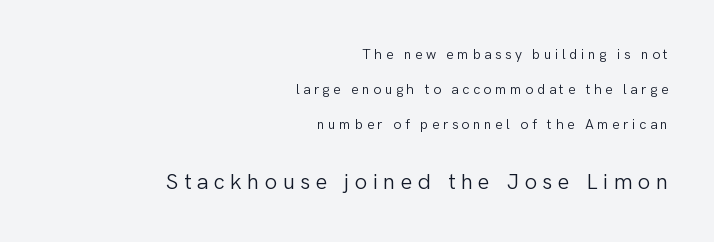
The image shows 22 px text type, upright; set right-aligned, loose line spacing (2.5x), unusually wide letter spacing (+0.25 em), not underlined; the second (bottom) block is 1.57x larger.
